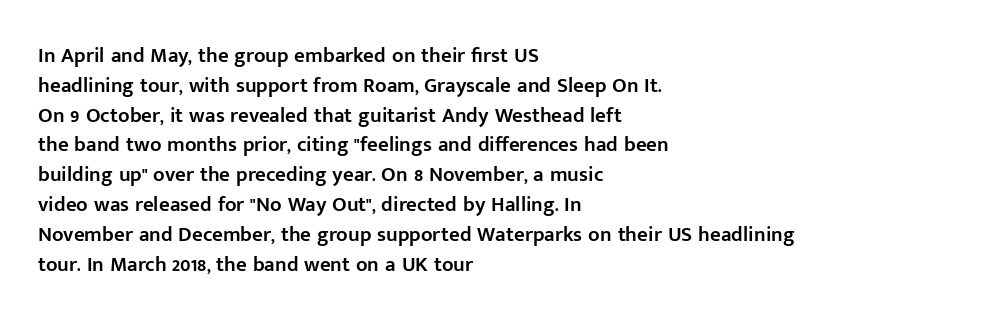
Every row of glyphs begins at an identical x-position on the left. Underlining? Definitely not there. What's the leading like? Ordinary, nothing unusual. The tracking reads as untouched default to a designer's eye. A fair bit of extra ink — the face is semibold, not bold.
